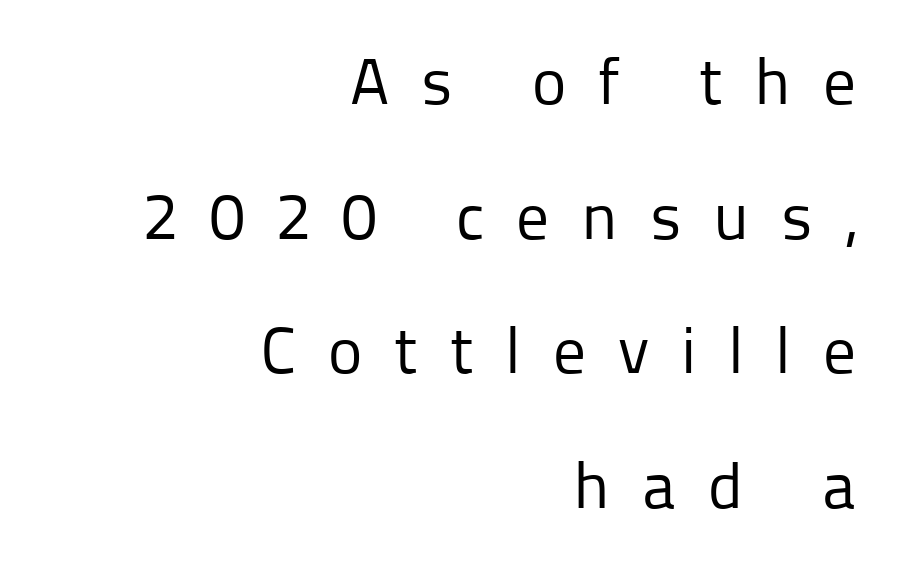
{"serif": "no", "italic": "no", "bold": "no", "weight": "regular", "width": "normal", "stroke_contrast": "low", "x_height": "medium", "monospaced": "no", "underline": "no", "align": "right", "line_spacing": "loose", "line_spacing_ratio": 2.07, "letter_spacing": "wide", "letter_spacing_em": 0.49, "glyph_px": 65}
